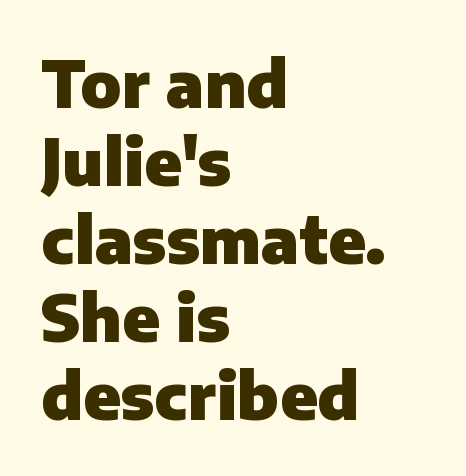
Q: Is the text bold? A: Yes.
Q: Is the text italic (slanted)? A: No, it is upright.
Q: Is the typeface a serif or a sans-serif typeface? A: Sans-serif.
Q: Is the text underlined? A: No.
Q: How is the paragraph aligned? A: Left-aligned.
Q: Is the spacing between letters normal or unusually wide? A: Normal.
Q: Width (condensed, normal, or wide)? A: Normal.
Q: Stroke contrast? A: Low.
Q: x-height? A: Medium.
Q: Monospaced? A: No.
